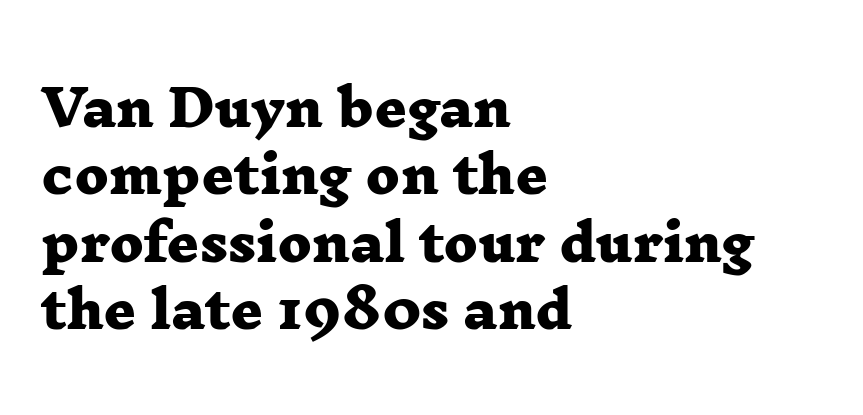
Q: Is the text bold? A: Yes.
Q: Is the typeface a serif or a sans-serif typeface? A: Serif.
Q: Is the text underlined? A: No.
Q: How is the paragraph aligned? A: Left-aligned.
Q: Is the spacing between letters normal or unusually wide? A: Normal.
Q: Is the spacing between lines tight, normal or loose? A: Normal.
Q: Width (condensed, normal, or wide)? A: Wide.
Q: Stroke contrast? A: Low.
Q: x-height? A: Medium.
Q: Monospaced? A: No.
